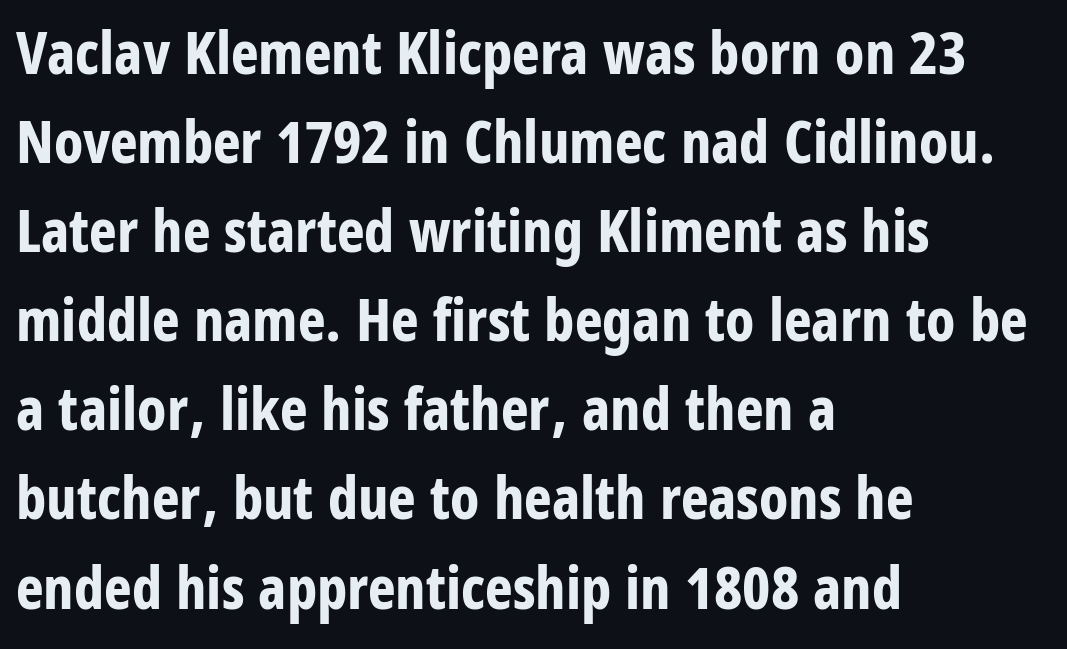
{"serif": "no", "italic": "no", "bold": "yes", "weight": "bold", "width": "condensed", "stroke_contrast": "low", "x_height": "large", "monospaced": "no", "underline": "no", "align": "left", "line_spacing": "normal", "line_spacing_ratio": 1.51, "letter_spacing": "normal", "letter_spacing_em": 0.0, "glyph_px": 59}
